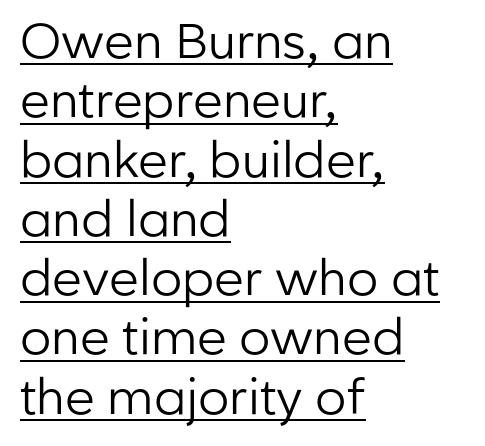
The image shows 49 px regular-weight sans-serif type, upright; set left-aligned, line spacing 1.21x, normal letter spacing, underlined; low stroke contrast and a medium x-height.
